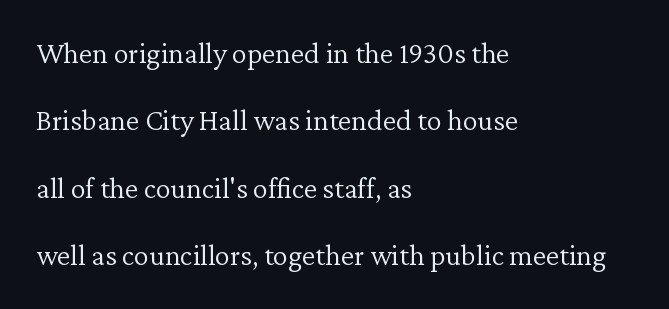
Standard letterfit; no display-style spreading of the glyphs. The words here are not underlined. Character widths vary here, with narrow letters taking less room than wide ones. Baseline-to-baseline distance is far greater than the letter height.
